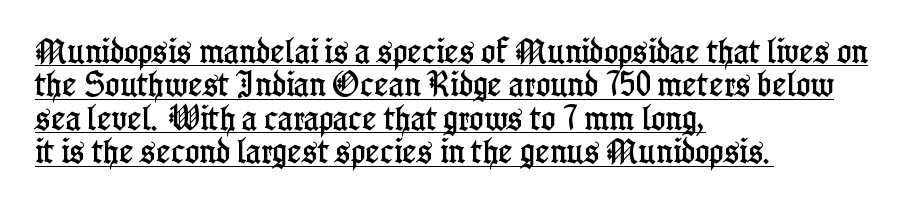
The image shows 27 px text type, upright; set left-aligned, line spacing 1.24x, normal letter spacing, underlined.
